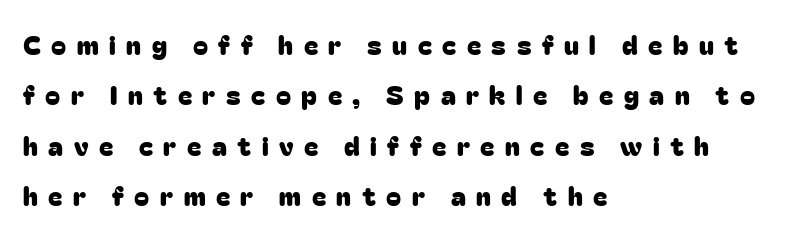
This sample uses an upright cut, with every glyph sitting square on the baseline. The lines are quadded left. Underlining? Definitely not there. The face used here is rendered with a markedly widened letterfit.
